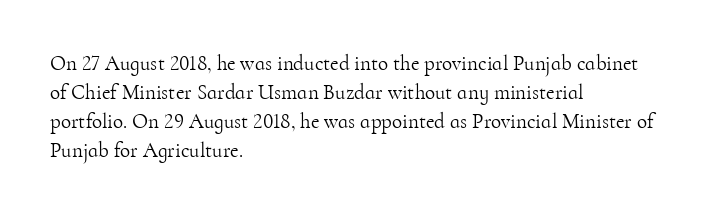
The image shows 21 px text type, upright; set left-aligned, normal line spacing (1.38x), normal letter spacing, not underlined.
